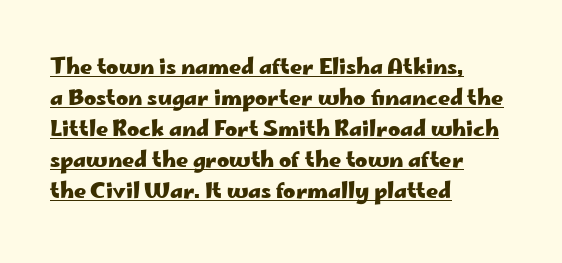
Q: Is the text bold? A: Yes.
Q: Is the text italic (slanted)? A: No, it is upright.
Q: Is the text underlined? A: Yes.
Q: How is the paragraph aligned? A: Left-aligned.
Q: Is the spacing between letters normal or unusually wide? A: Normal.
Q: Is the spacing between lines tight, normal or loose? A: Normal.
